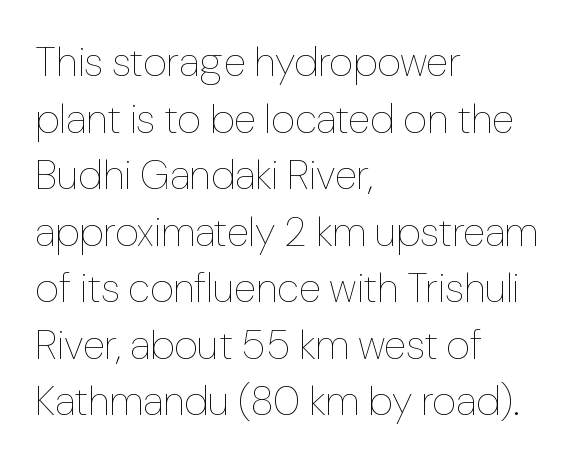
Q: Is the text bold? A: No.
Q: Is the text italic (slanted)? A: No, it is upright.
Q: Is the text underlined? A: No.
Q: How is the paragraph aligned? A: Left-aligned.
Q: Is the spacing between letters normal or unusually wide? A: Normal.
Q: Is the spacing between lines tight, normal or loose? A: Normal.
Q: Width (condensed, normal, or wide)? A: Normal.
Q: Stroke contrast? A: Low.
Q: x-height? A: Medium.
Q: Monospaced? A: No.
